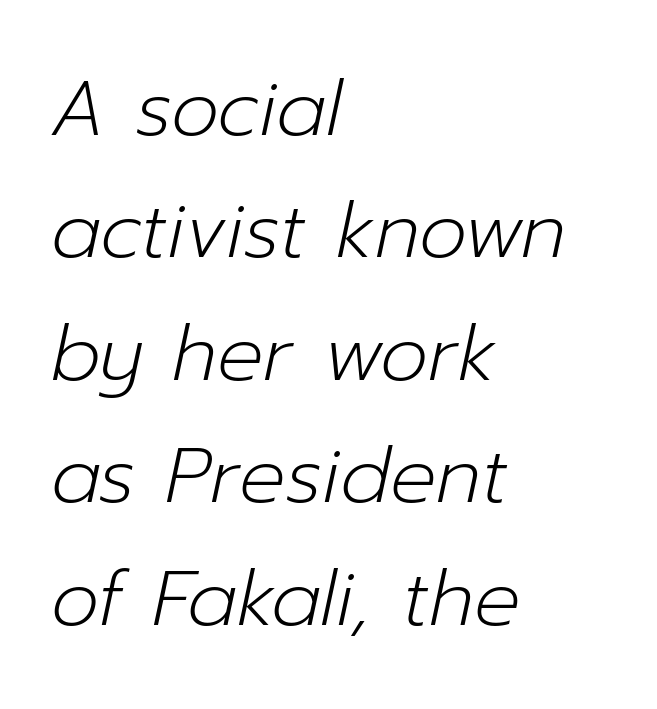
The line-height multiplier appears to be the usual default. Underlining? Definitely not there. One-word summary of the alignment: left. You can tell it's italic because the verticals aren't actually vertical. Words appear dense and cohesive because spacing is normal.
